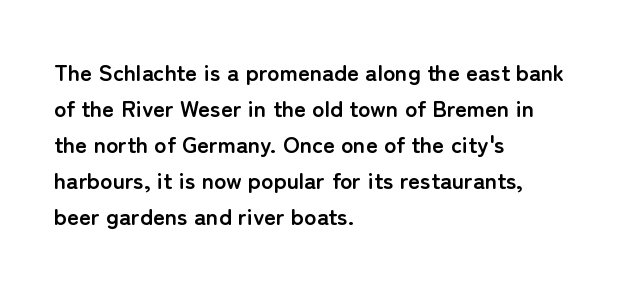
{"italic": "no", "bold": "yes", "underline": "no", "align": "left", "line_spacing": "normal", "line_spacing_ratio": 1.56, "letter_spacing": "normal", "letter_spacing_em": 0.0, "glyph_px": 23}
